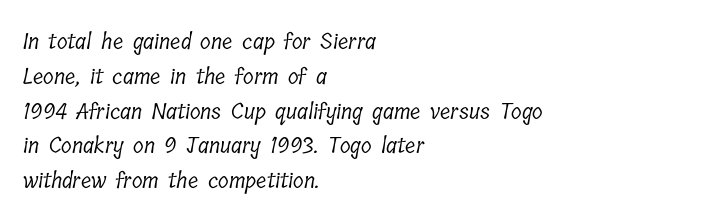
The image shows 22 px text type; set left-aligned, normal line spacing (1.58x), normal letter spacing, not underlined.
